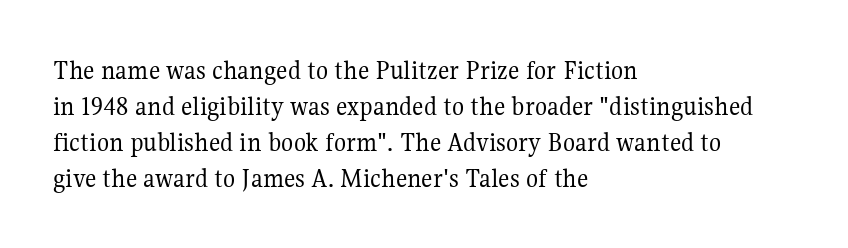
The specimen omits any rule beneath the text block's lines. A normal amount of white space separates one row of letters from the next. A quiet, ordinary-to-light weight characterises the typeface. Posture: vertical. Notice how the passage keeps a crisp vertical edge on the left only. Spacing verdict: proportional, widths tailored to each character.
